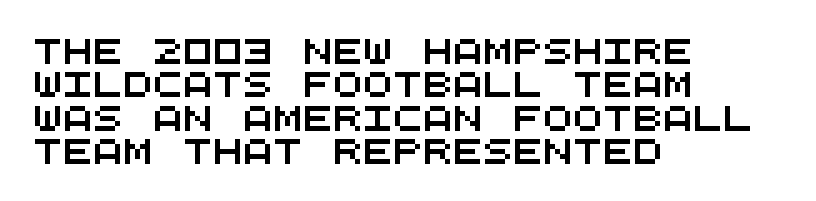
The image shows 25 px text type; set left-aligned, normal line spacing (1.34x), normal letter spacing, not underlined.
